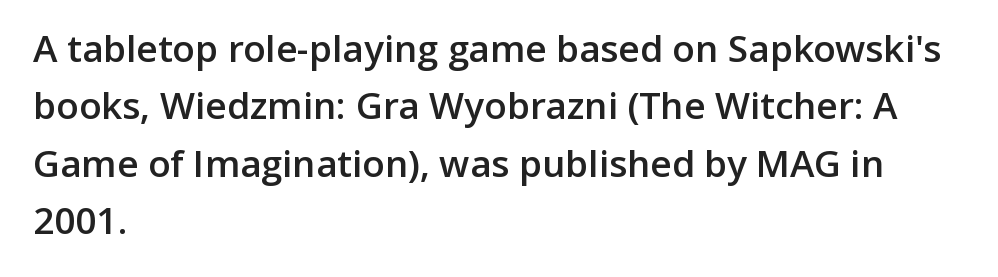
{"serif": "no", "italic": "no", "bold": "semi", "weight": "semibold", "width": "normal", "stroke_contrast": "low", "x_height": "medium", "monospaced": "no", "underline": "no", "align": "left", "line_spacing": "normal", "line_spacing_ratio": 1.55, "letter_spacing": "normal", "letter_spacing_em": 0.0, "glyph_px": 37}
